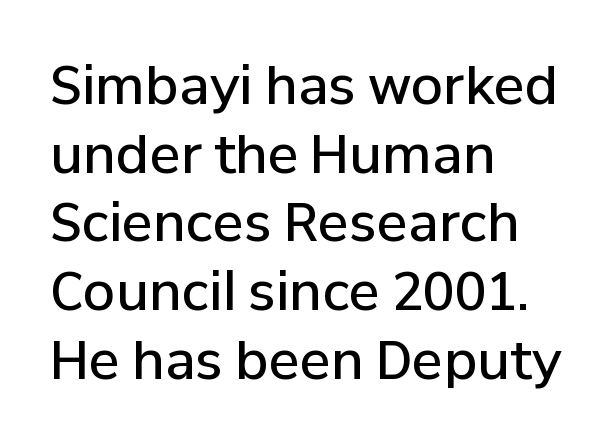
{"serif": "no", "italic": "no", "bold": "semi", "weight": "semibold", "width": "normal", "stroke_contrast": "low", "x_height": "medium", "monospaced": "no", "underline": "no", "align": "left", "line_spacing": "normal", "line_spacing_ratio": 1.32, "letter_spacing": "normal", "letter_spacing_em": 0.0, "glyph_px": 52}
